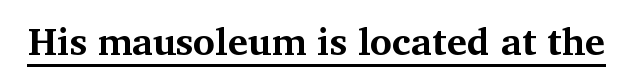
The image shows 38 px bold serif type, upright; set normal letter spacing, underlined; medium stroke contrast and a medium x-height.
